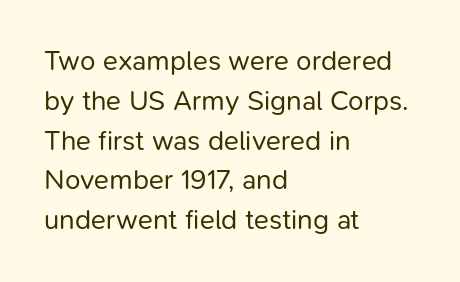
{"serif": "no", "italic": "no", "bold": "no", "weight": "regular", "width": "normal", "stroke_contrast": "low", "x_height": "medium", "monospaced": "no", "underline": "no", "align": "left", "line_spacing": "normal", "line_spacing_ratio": 1.42, "letter_spacing": "normal", "letter_spacing_em": 0.0, "glyph_px": 28}
